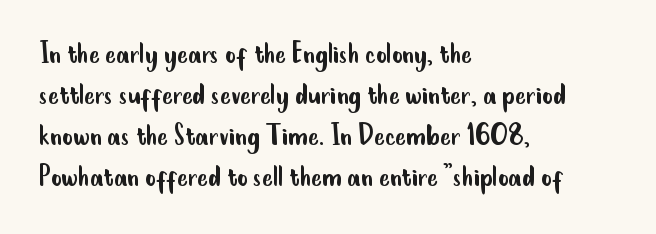
The strip under each line holds only bare page. Compared with typical body copy, the letter spacing here is the same. Letters have the restrained weight of plain body copy at most. In terms of letterform style, serifs are entirely absent. Casual observation: everything's shoved over to the left. Character widths vary here, with narrow letters taking less room than wide ones.
